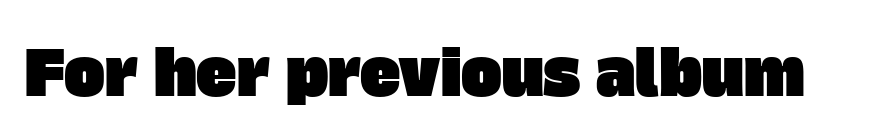
{"serif": "no", "width": "normal", "stroke_contrast": "low", "x_height": "large", "monospaced": "no", "underline": "no", "letter_spacing": "normal", "letter_spacing_em": 0.0, "glyph_px": 61}
